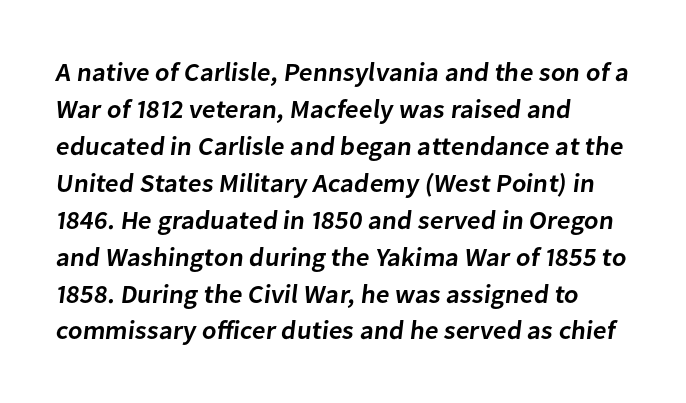
The image shows 26 px text type; set left-aligned, normal line spacing (1.42x), normal letter spacing, not underlined.
